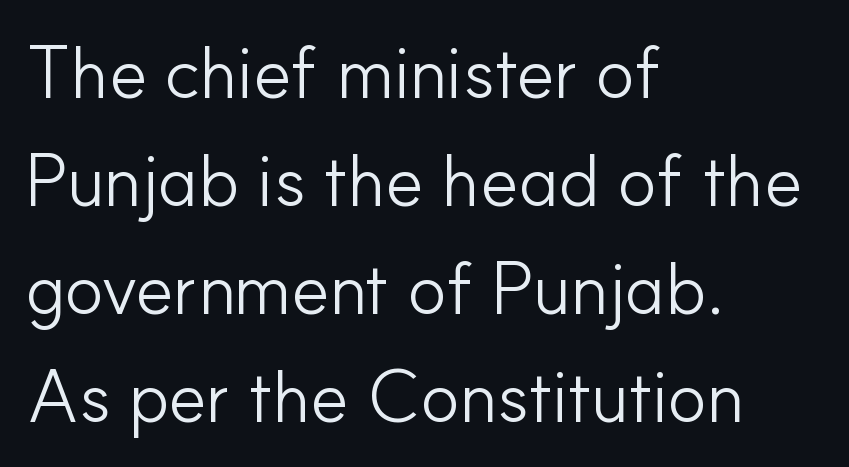
The image shows 73 px light sans-serif type, upright; set left-aligned, normal line spacing (1.48x), normal letter spacing, not underlined; low stroke contrast and a small x-height.
